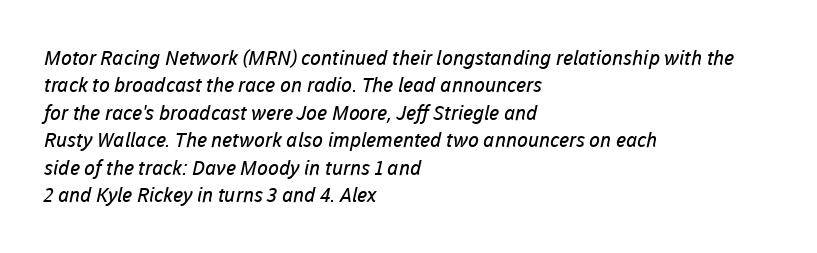
The image shows 20 px text type; set left-aligned, normal line spacing (1.37x), normal letter spacing, not underlined.
